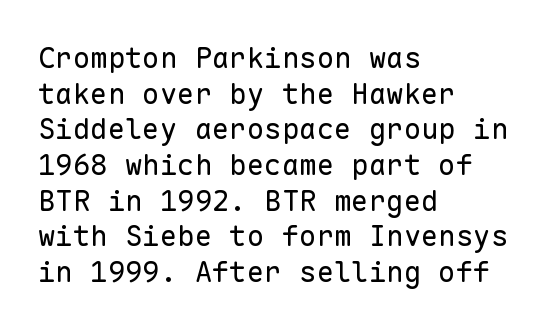
{"serif": "no", "italic": "no", "bold": "no", "weight": "regular", "width": "normal", "stroke_contrast": "low", "x_height": "medium", "monospaced": "yes", "underline": "no", "align": "left", "line_spacing_ratio": 1.23, "letter_spacing": "normal", "letter_spacing_em": 0.0, "glyph_px": 29}
